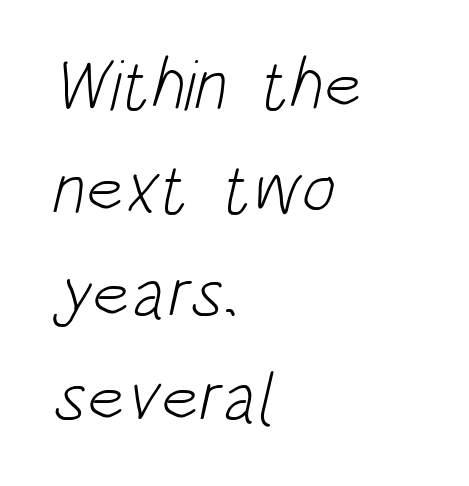
Q: Is the text bold? A: No.
Q: Is the typeface a serif or a sans-serif typeface? A: Sans-serif.
Q: Is the text underlined? A: No.
Q: How is the paragraph aligned? A: Left-aligned.
Q: Is the spacing between letters normal or unusually wide? A: Normal.
Q: Is the spacing between lines tight, normal or loose? A: Normal.
Q: Width (condensed, normal, or wide)? A: Condensed.
Q: Stroke contrast? A: Low.
Q: x-height? A: Large.
Q: Monospaced? A: No.
